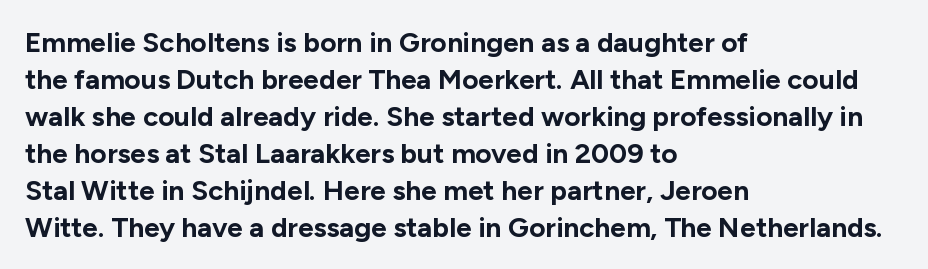
{"serif": "no", "italic": "no", "bold": "yes", "weight": "bold", "width": "normal", "stroke_contrast": "low", "x_height": "medium", "monospaced": "no", "underline": "no", "align": "left", "line_spacing": "normal", "line_spacing_ratio": 1.32, "letter_spacing": "normal", "letter_spacing_em": 0.0, "glyph_px": 28}
